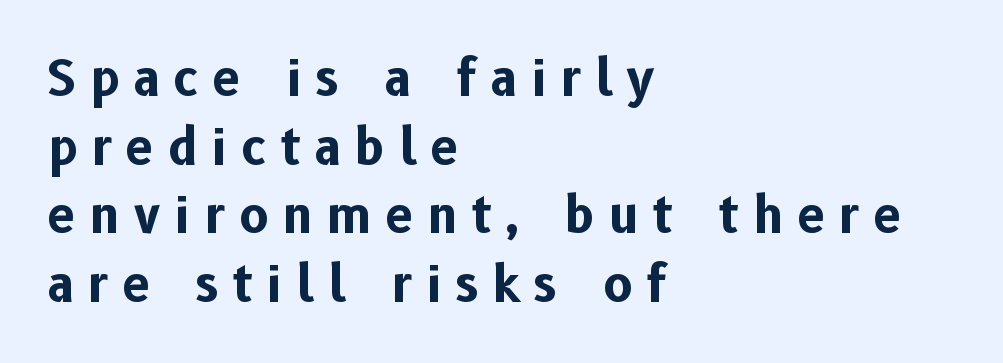
Q: Is the text bold? A: Yes.
Q: Is the text italic (slanted)? A: No, it is upright.
Q: Is the typeface a serif or a sans-serif typeface? A: Sans-serif.
Q: Is the text underlined? A: No.
Q: How is the paragraph aligned? A: Left-aligned.
Q: Is the spacing between letters normal or unusually wide? A: Unusually wide.
Q: Is the spacing between lines tight, normal or loose? A: Normal.
Q: Width (condensed, normal, or wide)? A: Normal.
Q: Stroke contrast? A: Low.
Q: x-height? A: Medium.
Q: Monospaced? A: No.
